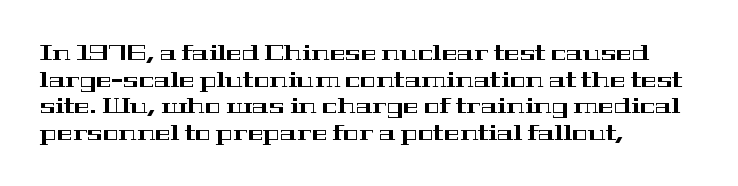
Successive baselines arrive at the customary interval. The space directly below the letters is spotless. The face used here is rendered with its standard letterfit. The rendering anchors every line to the left-hand side.
